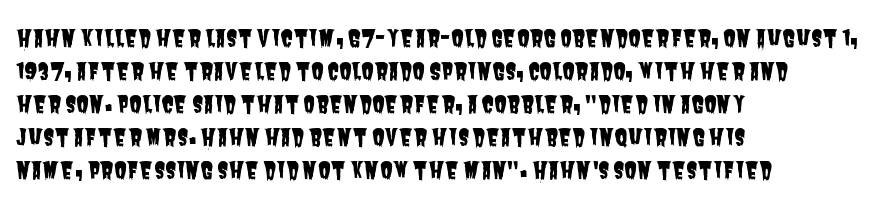
The image shows 23 px text type; set left-aligned, normal line spacing (1.44x), normal letter spacing, not underlined.
